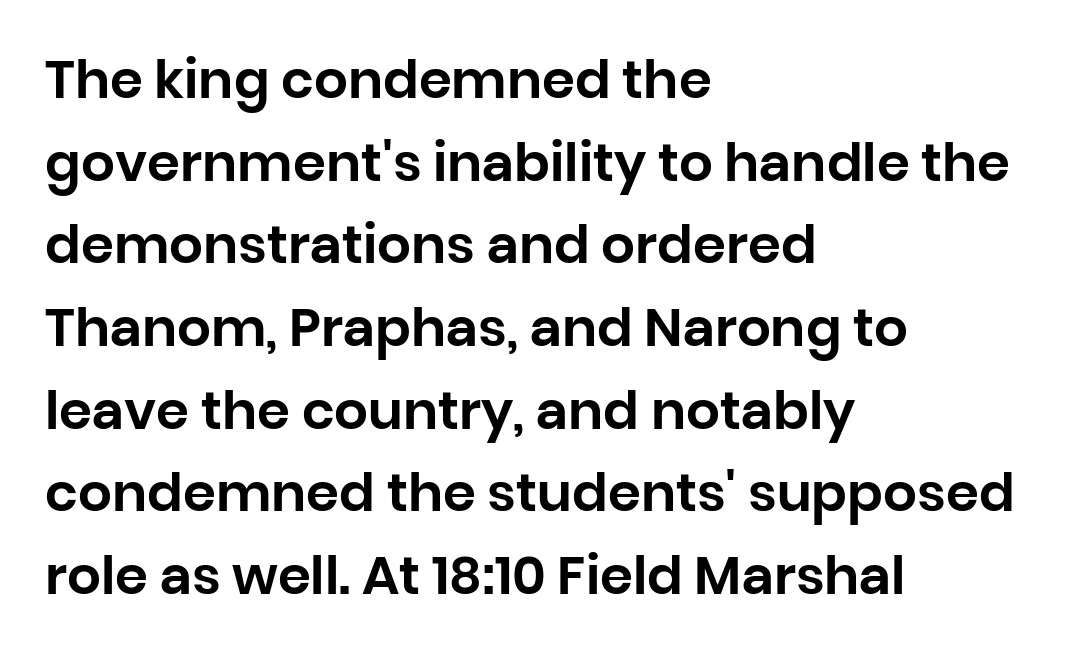
{"serif": "no", "italic": "no", "width": "normal", "stroke_contrast": "low", "x_height": "large", "monospaced": "no", "underline": "no", "align": "left", "line_spacing": "normal", "line_spacing_ratio": 1.56, "letter_spacing": "normal", "letter_spacing_em": 0.0, "glyph_px": 53}
